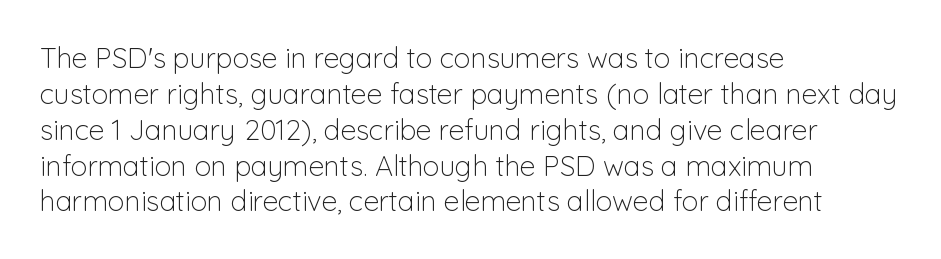
{"serif": "no", "italic": "no", "bold": "no", "weight": "light", "width": "normal", "stroke_contrast": "low", "x_height": "medium", "monospaced": "no", "underline": "no", "align": "left", "line_spacing": "normal", "line_spacing_ratio": 1.28, "letter_spacing": "normal", "letter_spacing_em": 0.0, "glyph_px": 28}
